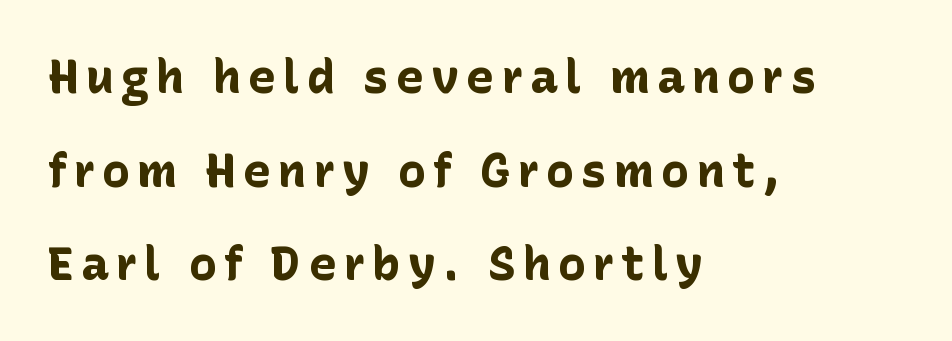
Posture: upright roman. These words are printed bold, with thick strokes throughout. A typesetter would call this leading open, well beyond the default. Descender tails drop into unmarked territory. The passage is arranged the way most books set body copy — flush left.
